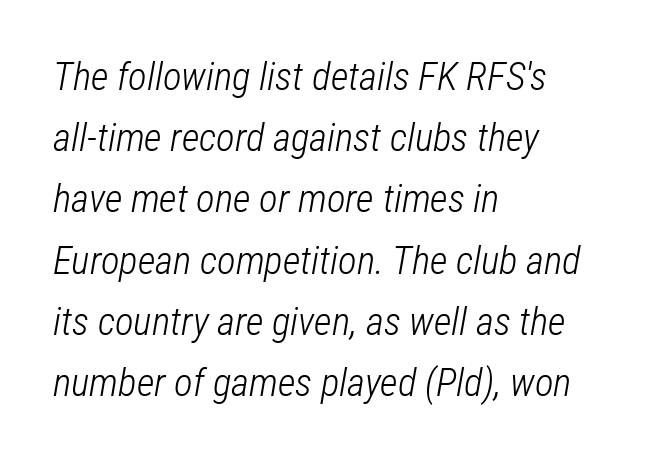
{"italic": "yes", "lean": "right", "slant_degrees": 12, "bold": "no", "weight": "light", "width": "condensed", "stroke_contrast": "low", "x_height": "medium", "monospaced": "no", "underline": "no", "align": "left", "line_spacing": "normal", "line_spacing_ratio": 1.57, "letter_spacing": "normal", "letter_spacing_em": 0.0, "glyph_px": 39}
